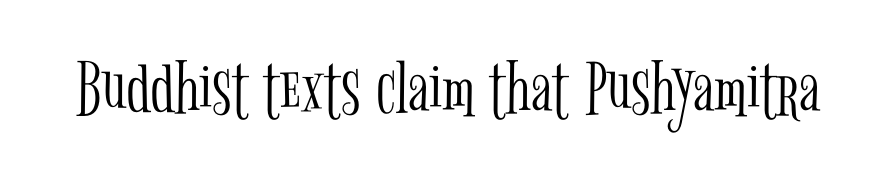
Q: Is the text bold? A: No.
Q: Is the text italic (slanted)? A: No, it is upright.
Q: Is the typeface a serif or a sans-serif typeface? A: Serif.
Q: Is the text underlined? A: No.
Q: Is the spacing between letters normal or unusually wide? A: Normal.
Q: Width (condensed, normal, or wide)? A: Condensed.
Q: Stroke contrast? A: Low.
Q: x-height? A: Medium.
Q: Monospaced? A: No.
